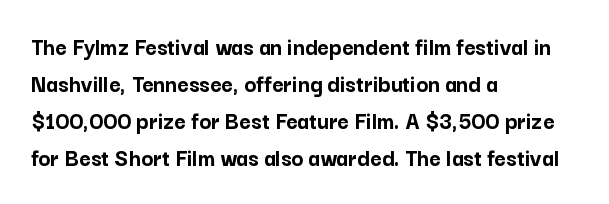
The image shows 25 px bold type, upright; set left-aligned, normal line spacing (1.48x), normal letter spacing, not underlined.
